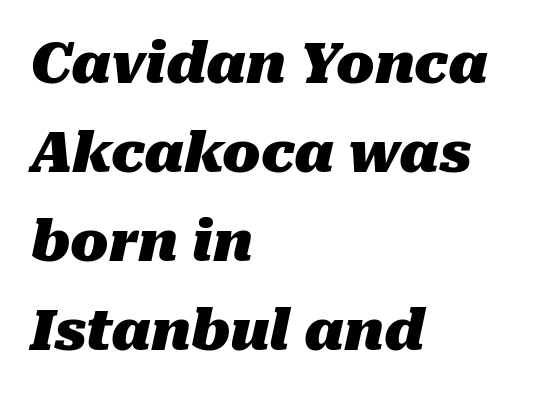
The image shows 56 px heavy type, italic (leaning right); set left-aligned, normal line spacing (1.59x), normal letter spacing, not underlined; medium stroke contrast and a medium x-height.
